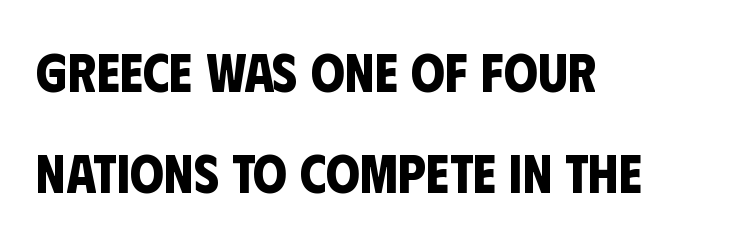
The image shows 54 px bold, condensed sans-serif type; set left-aligned, line spacing 1.87x, normal letter spacing, not underlined; low stroke contrast and a large x-height.
